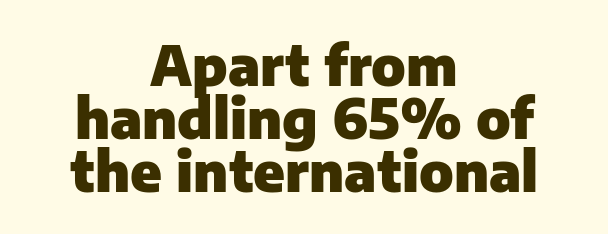
The image shows 55 px heavy sans-serif type, upright; set centered, tight line spacing (0.96x), normal letter spacing, not underlined; low stroke contrast and a medium x-height.
